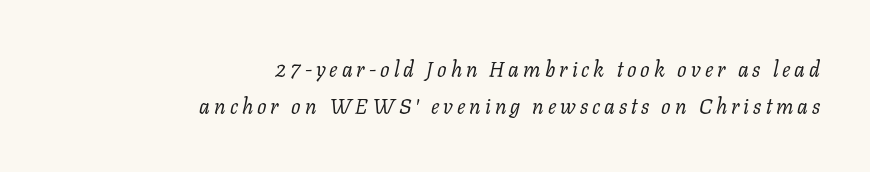
{"italic": "yes", "lean": "right", "slant_degrees": 11, "bold": "no", "underline": "no", "align": "right", "line_spacing_ratio": 1.78, "glyph_px": 21}
